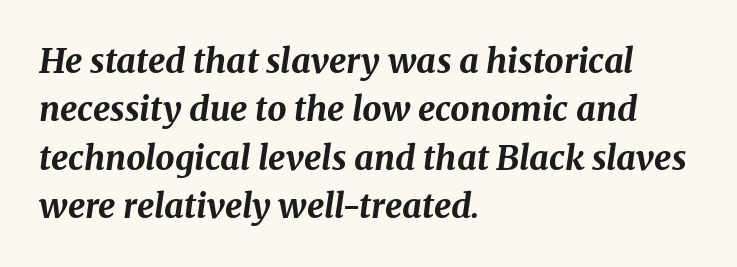
The image shows 34 px bold type, italic (leaning right); set left-aligned, normal line spacing (1.42x), normal letter spacing, not underlined; medium stroke contrast and a medium x-height.
